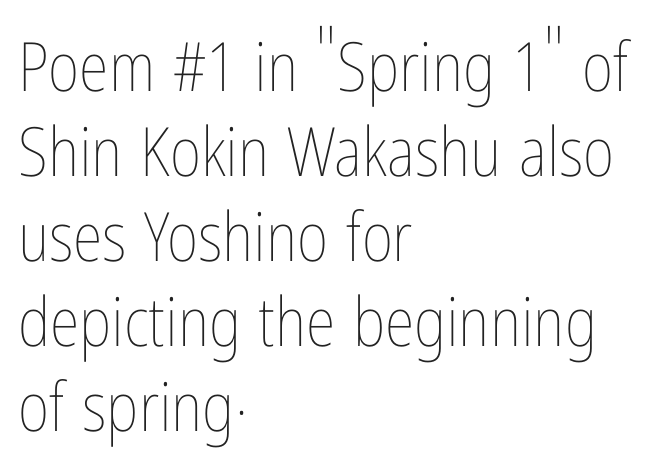
{"italic": "no", "bold": "no", "weight": "thin", "width": "condensed", "stroke_contrast": "low", "x_height": "medium", "monospaced": "no", "underline": "no", "align": "left", "line_spacing": "normal", "line_spacing_ratio": 1.25, "letter_spacing": "normal", "letter_spacing_em": 0.0, "glyph_px": 68}
